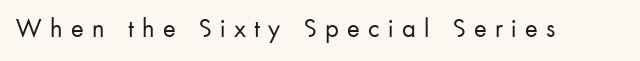
Q: Is the text bold? A: No.
Q: Is the text italic (slanted)? A: No, it is upright.
Q: Is the text underlined? A: No.
Q: Is the spacing between letters normal or unusually wide? A: Unusually wide.
